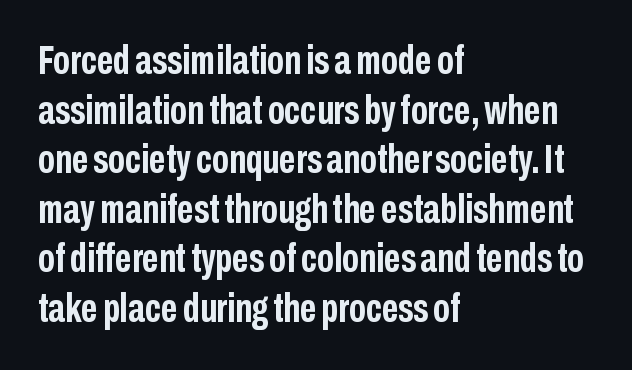
{"serif": "no", "italic": "no", "bold": "yes", "weight": "semibold", "width": "condensed", "stroke_contrast": "low", "x_height": "medium", "monospaced": "no", "underline": "no", "align": "left", "line_spacing_ratio": 1.21, "letter_spacing": "normal", "letter_spacing_em": 0.0, "glyph_px": 41}
